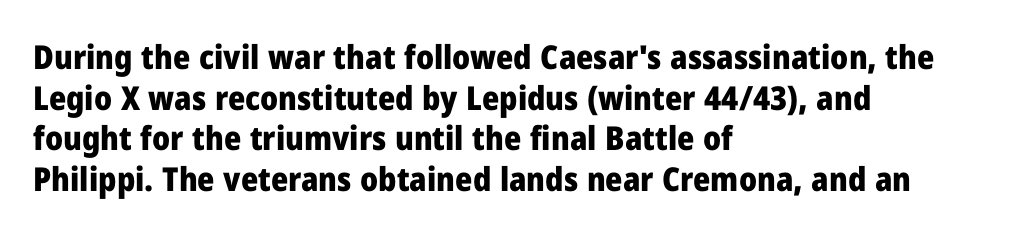
The image shows 33 px heavy sans-serif type, upright; set left-aligned, line spacing 1.23x, normal letter spacing, not underlined; low stroke contrast and a medium x-height.
